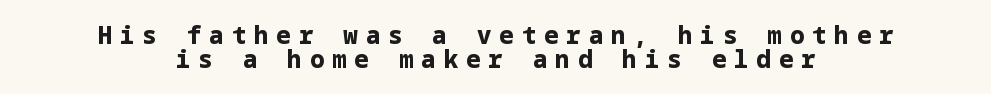
{"italic": "no", "bold": "yes", "underline": "no", "align": "center", "line_spacing": "tight", "line_spacing_ratio": 1.0, "letter_spacing": "wide", "letter_spacing_em": 0.33, "glyph_px": 24}
